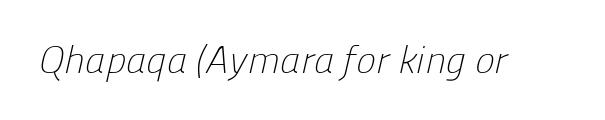
Q: Is the text bold? A: No.
Q: Is the typeface a serif or a sans-serif typeface? A: Sans-serif.
Q: Is the text underlined? A: No.
Q: Is the spacing between letters normal or unusually wide? A: Normal.
Q: Width (condensed, normal, or wide)? A: Normal.
Q: Stroke contrast? A: Low.
Q: x-height? A: Medium.
Q: Monospaced? A: No.
